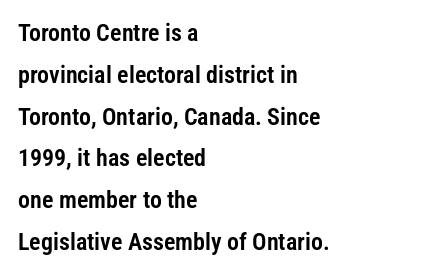
The image shows 24 px text type, upright; set left-aligned, line spacing 1.74x, normal letter spacing, not underlined.
